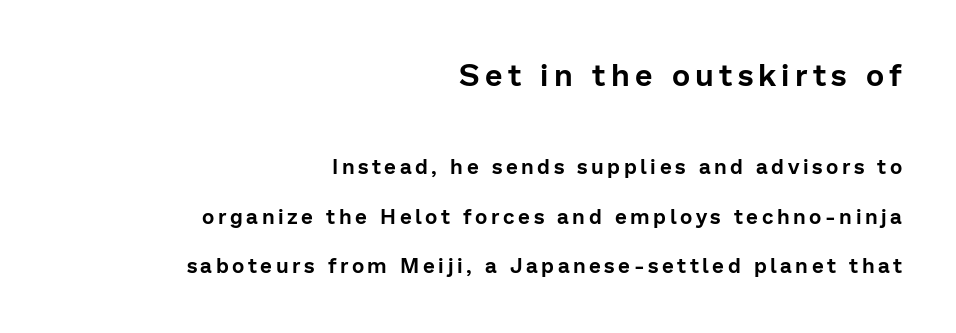
{"serif": "no", "italic": "no", "width": "normal", "stroke_contrast": "low", "x_height": "medium", "monospaced": "no", "underline": "no", "align": "right", "line_spacing": "loose", "line_spacing_ratio": 2.36, "larger_block": "first", "size_ratio": 1.48, "glyph_px": 31}
